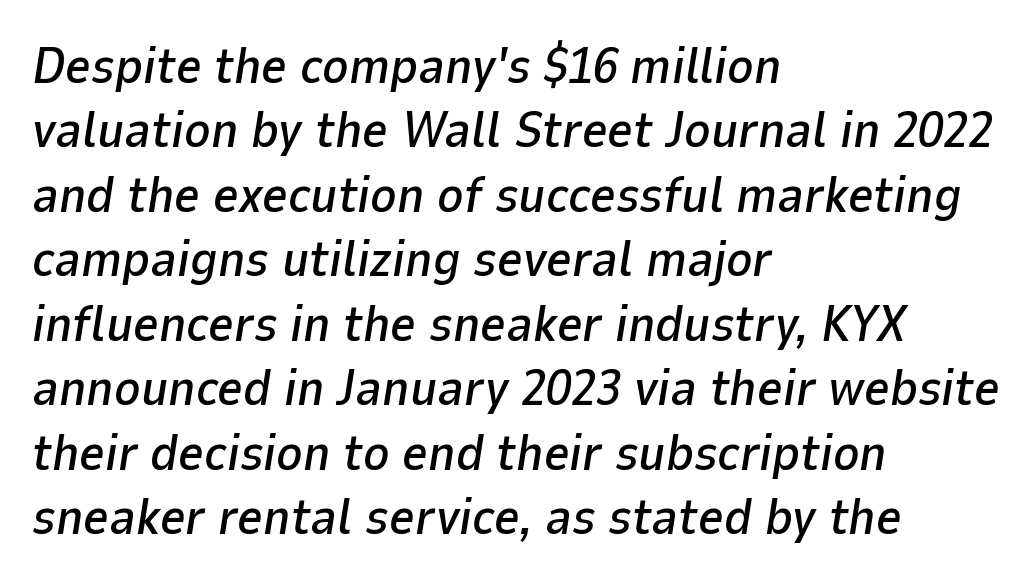
Unmarked baselines from the first word to the last. A classic flush-left, rag-right setting is used for this passage. Each word holds together tightly as a unit, with standard inter-letter gaps. Varying glyph widths throughout — classic text-font behaviour. Yep, that's italic — everything's leaning. The vertical gap from one line to the next is medium.
